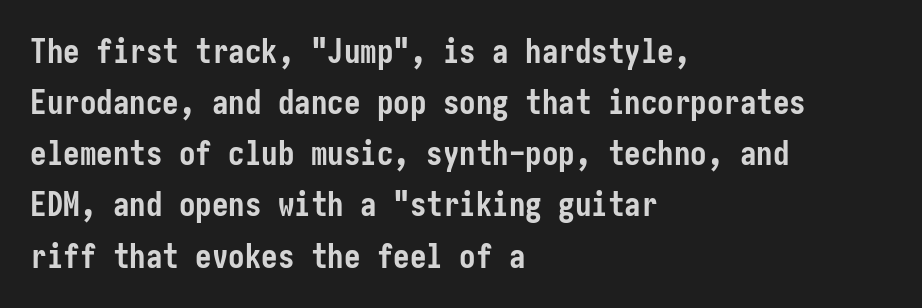
Bare-footed words on every line. Horizontal bands of white between lines are of average thickness. Unlike italic type, these characters show no tilt at all. Where is the straight margin? On the left.
